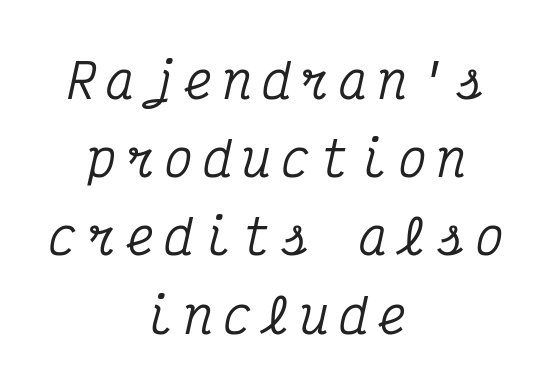
Q: Is the text italic (slanted)? A: Yes, it leans right by about 12 degrees.
Q: Is the typeface a serif or a sans-serif typeface? A: Serif.
Q: Is the text underlined? A: No.
Q: How is the paragraph aligned? A: Centered.
Q: Is the spacing between letters normal or unusually wide? A: Unusually wide.
Q: Is the spacing between lines tight, normal or loose? A: Normal.
Q: Width (condensed, normal, or wide)? A: Condensed.
Q: Stroke contrast? A: Medium.
Q: x-height? A: Medium.
Q: Monospaced? A: Yes.
